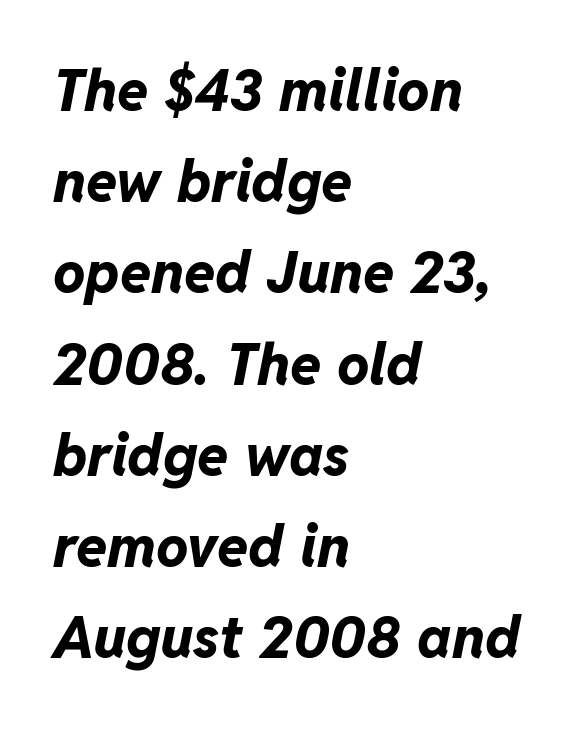
Q: Is the text bold? A: Yes.
Q: Is the text italic (slanted)? A: Yes, it leans right by about 11 degrees.
Q: Is the text underlined? A: No.
Q: How is the paragraph aligned? A: Left-aligned.
Q: Is the spacing between letters normal or unusually wide? A: Normal.
Q: Is the spacing between lines tight, normal or loose? A: Normal.
Q: Width (condensed, normal, or wide)? A: Normal.
Q: Stroke contrast? A: Low.
Q: x-height? A: Medium.
Q: Monospaced? A: No.
